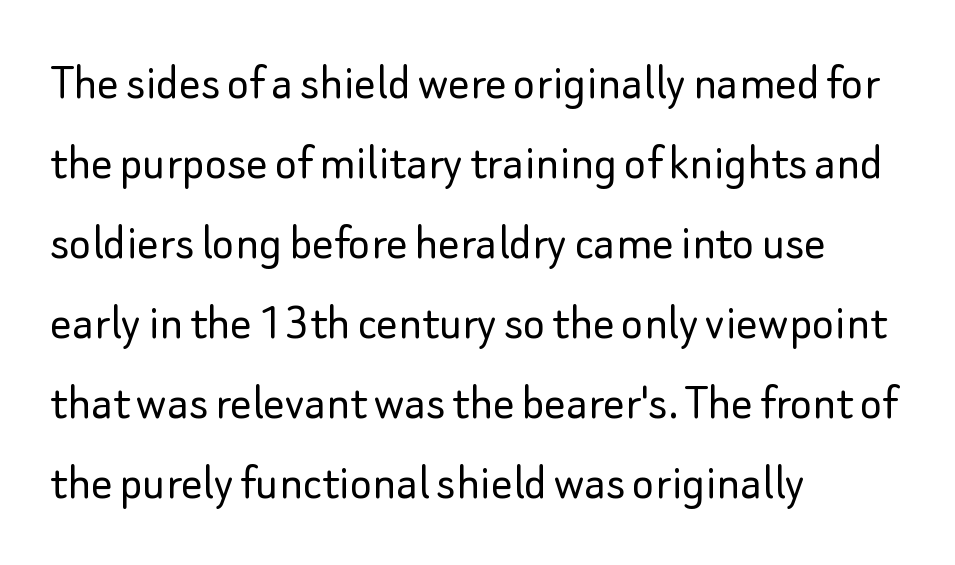
This rendering employs a face without finishing strokes, i.e., a sans-serif. The lines are quadded left. Quick note: underline off. Leading matches the norm, producing a regular column. The letters advance in unequal steps, a hallmark of proportional type. Counters stay open thanks to moderate or lighter strokes.
